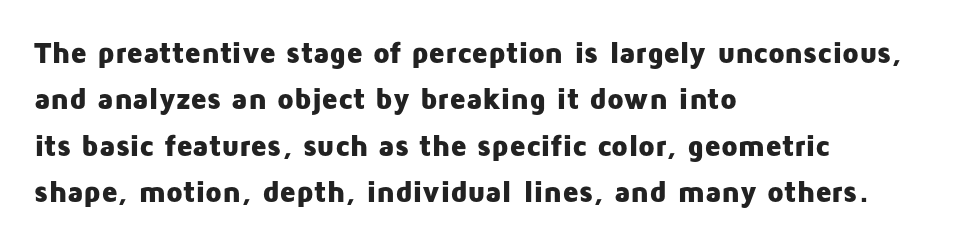
Q: Is the text bold? A: Yes.
Q: Is the text italic (slanted)? A: No, it is upright.
Q: Is the typeface a serif or a sans-serif typeface? A: Sans-serif.
Q: Is the text underlined? A: No.
Q: How is the paragraph aligned? A: Left-aligned.
Q: Is the spacing between letters normal or unusually wide? A: Normal.
Q: Is the spacing between lines tight, normal or loose? A: Normal.
Q: Width (condensed, normal, or wide)? A: Normal.
Q: Stroke contrast? A: Low.
Q: x-height? A: Medium.
Q: Monospaced? A: No.
